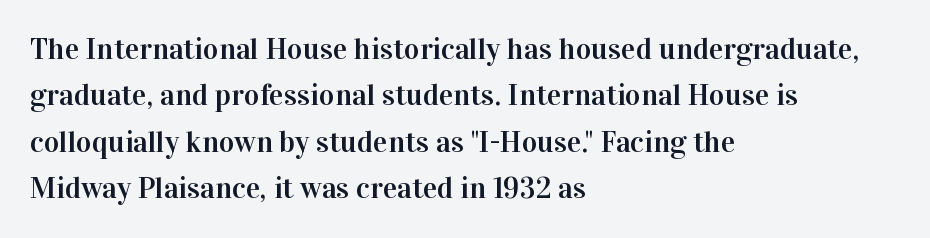
The image shows 30 px serif type, upright; set left-aligned, normal line spacing (1.55x), normal letter spacing, not underlined; high stroke contrast and a medium x-height.
